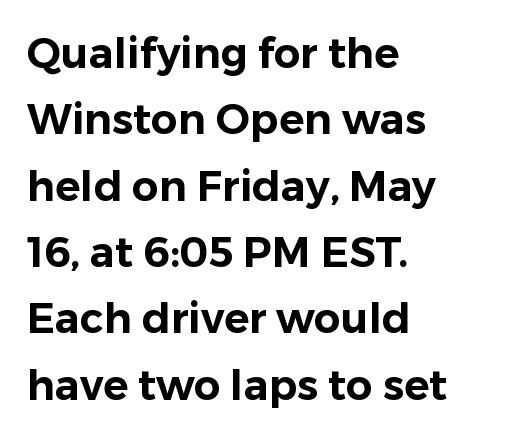
Q: Is the text italic (slanted)? A: No, it is upright.
Q: Is the typeface a serif or a sans-serif typeface? A: Sans-serif.
Q: Is the text underlined? A: No.
Q: How is the paragraph aligned? A: Left-aligned.
Q: Is the spacing between letters normal or unusually wide? A: Normal.
Q: Is the spacing between lines tight, normal or loose? A: Normal.
Q: Width (condensed, normal, or wide)? A: Normal.
Q: Stroke contrast? A: Low.
Q: x-height? A: Medium.
Q: Monospaced? A: No.
